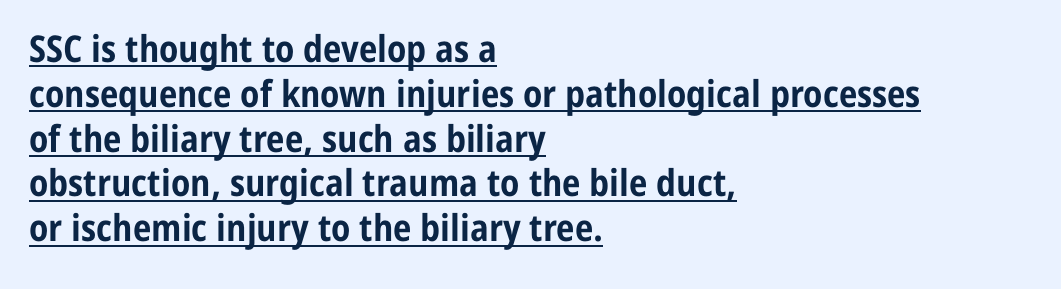
It's the straight-up-and-down kind of type. The rendering keeps characters at their native spacing. Observe the absence of serifs on each vertical stroke in this sample. Caption: multi-line text, flush left, ragged right. Do the characters align in a grid? No, the font is proportional. Weight check: bold — yes, fully.
